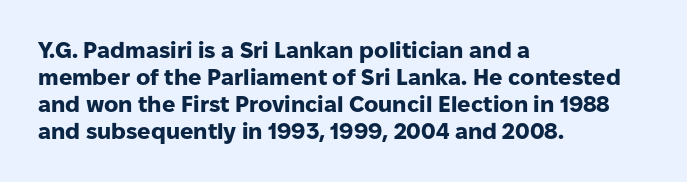
The image shows 22 px bold type, upright; set left-aligned, line spacing 1.22x, normal letter spacing, not underlined.
